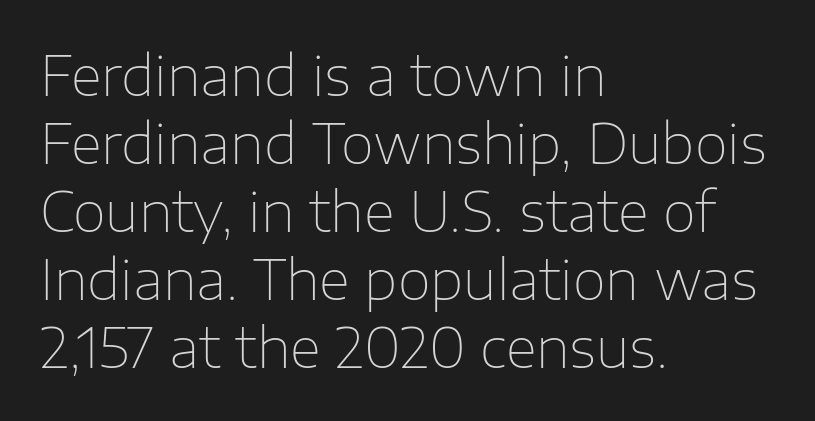
Q: Is the text bold? A: No.
Q: Is the text italic (slanted)? A: No, it is upright.
Q: Is the typeface a serif or a sans-serif typeface? A: Sans-serif.
Q: Is the text underlined? A: No.
Q: How is the paragraph aligned? A: Left-aligned.
Q: Is the spacing between letters normal or unusually wide? A: Normal.
Q: Is the spacing between lines tight, normal or loose? A: Normal.
Q: Width (condensed, normal, or wide)? A: Normal.
Q: Stroke contrast? A: Low.
Q: x-height? A: Medium.
Q: Monospaced? A: No.
